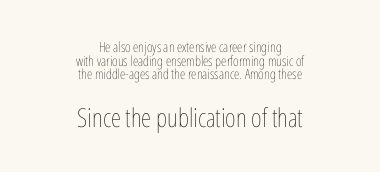
The space beneath each line is pristine and unruled. Alignment: centered. Do the letters lean? They stand straight. No chunkiness to these letters — they're not bold. Here the second block reads like a headline and the first like body copy.
